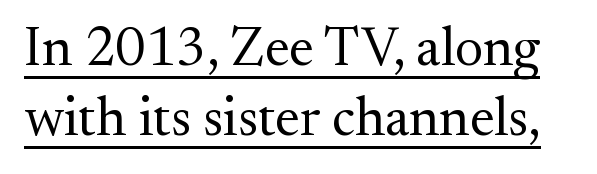
The face used here appears with an underline applied. Heft: none added — not bold. Normally led — the rows are evenly, conventionally spaced. When letters stand straight like this, we call the style roman or upright. What kind of face is this? One with serifs.
